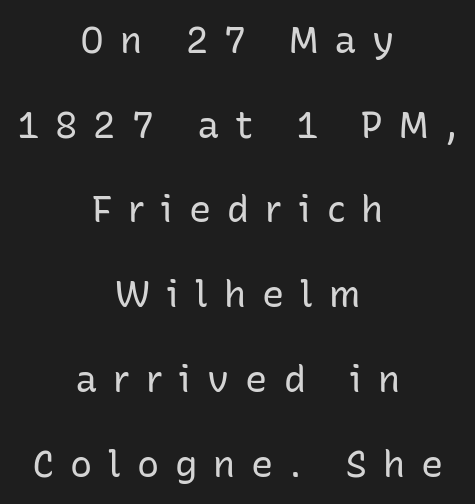
{"serif": "no", "italic": "no", "bold": "no", "weight": "regular", "width": "normal", "stroke_contrast": "low", "x_height": "medium", "monospaced": "no", "underline": "no", "align": "center", "line_spacing": "loose", "line_spacing_ratio": 2.29, "letter_spacing": "wide", "letter_spacing_em": 0.43, "glyph_px": 37}
